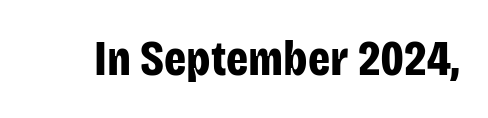
{"serif": "no", "italic": "no", "bold": "yes", "weight": "bold", "width": "condensed", "stroke_contrast": "low", "x_height": "large", "monospaced": "no", "underline": "no", "letter_spacing": "normal", "letter_spacing_em": 0.0, "glyph_px": 49}
